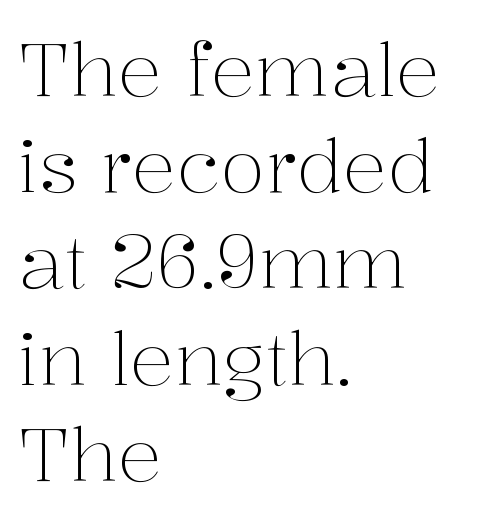
Letters have the restrained weight of plain body copy at most. The rendering uses natural spacing where letterforms have individual widths. Letter spacing: default. Style check: upright. Does the copy run flush right? No — it runs flush left.
